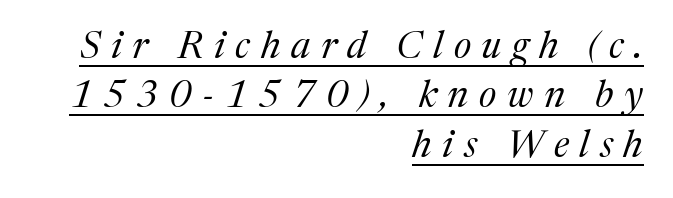
What stands out about the letter spacing? Its width — letters are far apart. It's the slanting kind of type. The glyphs are accompanied by a horizontal stroke just below them. Typeset ragged left — the right edge is the straight one.
